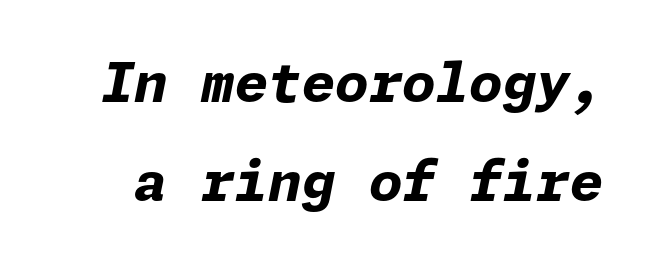
Looking at the ascenders, they clearly lean. Between one letter and the next there's only the usual sliver of space. The strip under each line holds only bare page. Pretty heavy lettering here — definitely bold.
